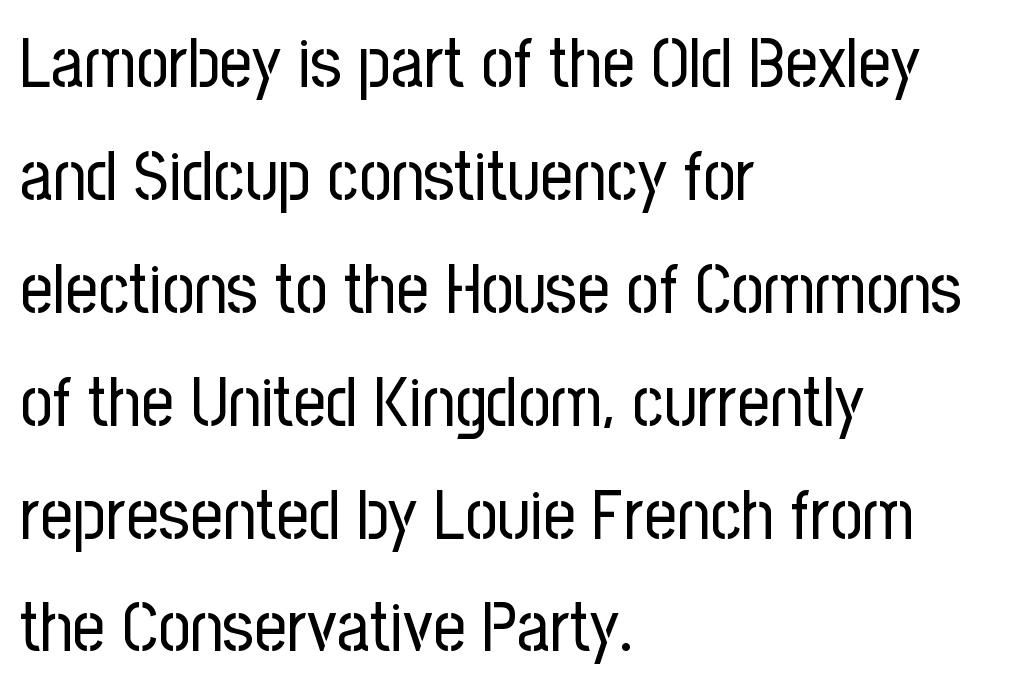
{"serif": "no", "italic": "no", "bold": "no", "weight": "regular", "width": "condensed", "stroke_contrast": "low", "x_height": "medium", "monospaced": "no", "underline": "no", "align": "left", "line_spacing": "normal", "line_spacing_ratio": 1.59, "letter_spacing": "normal", "letter_spacing_em": 0.0, "glyph_px": 71}
